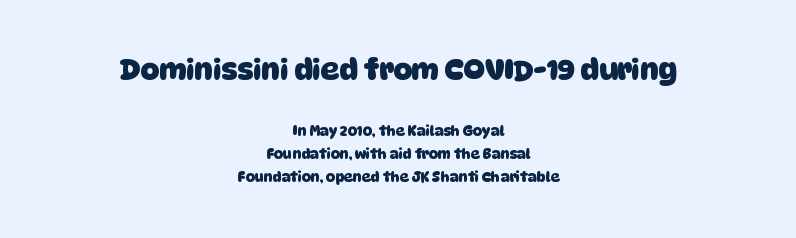
Q: Is the text bold? A: Yes.
Q: Is the typeface a serif or a sans-serif typeface? A: Sans-serif.
Q: Is the text underlined? A: No.
Q: How is the paragraph aligned? A: Centered.
Q: Is the spacing between letters normal or unusually wide? A: Normal.
Q: Is the spacing between lines tight, normal or loose? A: Normal.
Q: Which block of text is set in a larger size, the first (top) or the second (bottom)? A: The first (top) one.
Q: Width (condensed, normal, or wide)? A: Normal.
Q: Stroke contrast? A: Low.
Q: x-height? A: Large.
Q: Monospaced? A: No.
